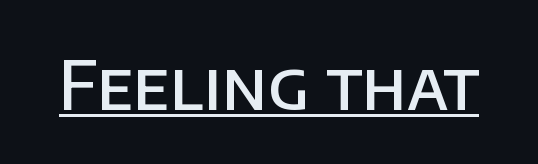
The image shows 68 px semibold sans-serif type, upright; set normal letter spacing, underlined; low stroke contrast and a large x-height.
